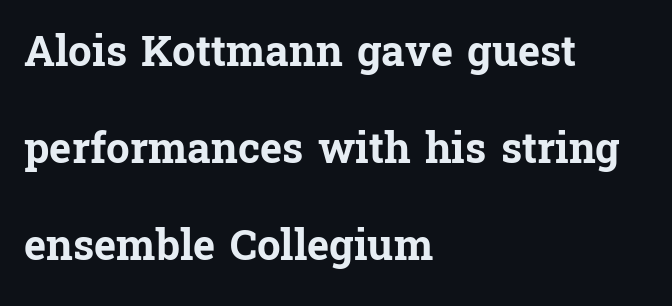
The glyphs in this specimen are seriffed. The letters advance in unequal steps, a hallmark of proportional type. How are the letters spaced? Ordinarily, with no added tracking. Type without underlining. Posture: straight, roman, zero tilt.
